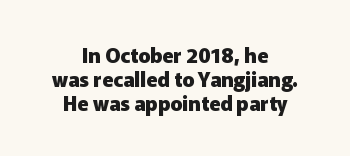
{"italic": "no", "bold": "yes", "underline": "no", "align": "center", "line_spacing_ratio": 1.2, "letter_spacing": "normal", "letter_spacing_em": 0.0, "glyph_px": 20}
